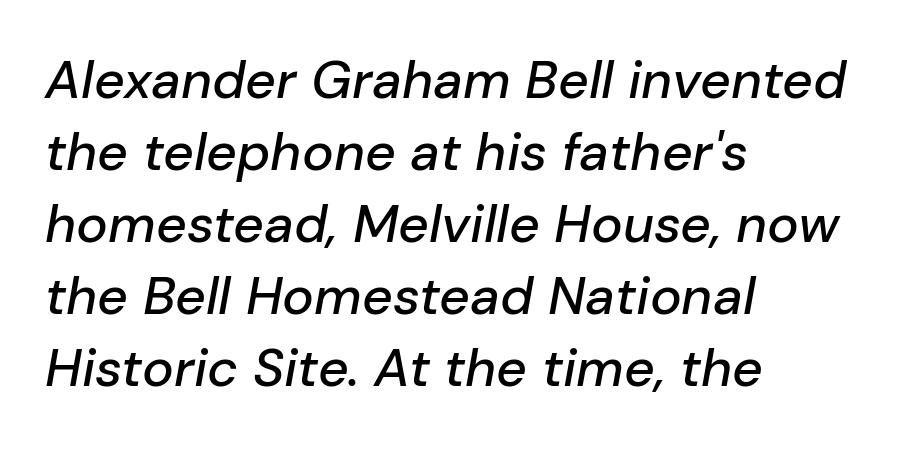
The image shows 53 px text type, italic (leaning right); set left-aligned, normal line spacing (1.36x), normal letter spacing, not underlined; low stroke contrast and a medium x-height.
